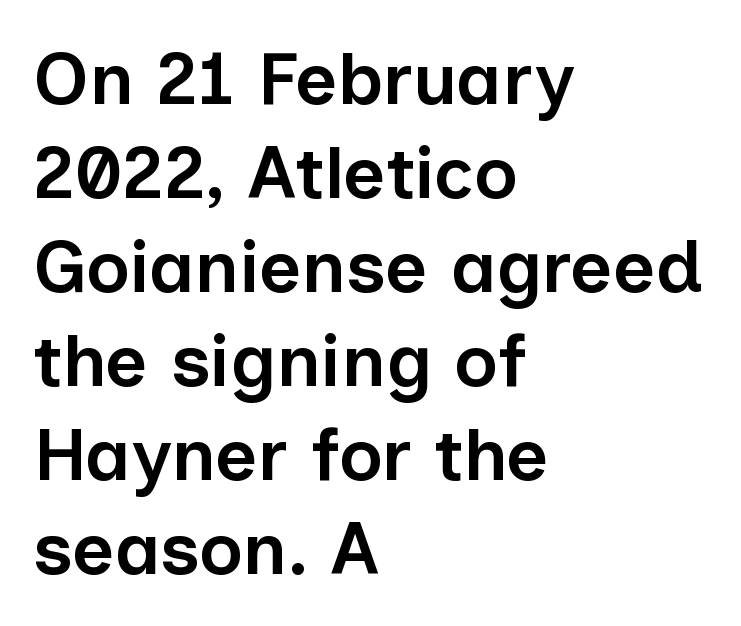
The image shows 74 px semibold sans-serif type, upright; set left-aligned, normal line spacing (1.27x), normal letter spacing, not underlined; low stroke contrast and a medium x-height.
